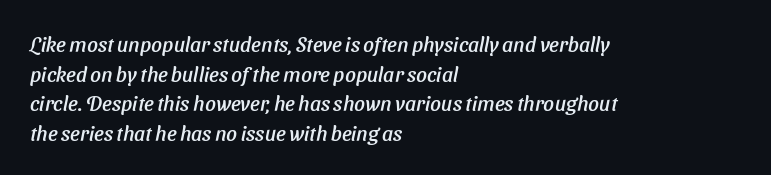
Q: Is the text italic (slanted)? A: Yes, it leans right by about 11 degrees.
Q: Is the text underlined? A: No.
Q: How is the paragraph aligned? A: Left-aligned.
Q: Is the spacing between letters normal or unusually wide? A: Normal.
Q: Is the spacing between lines tight, normal or loose? A: Normal.
